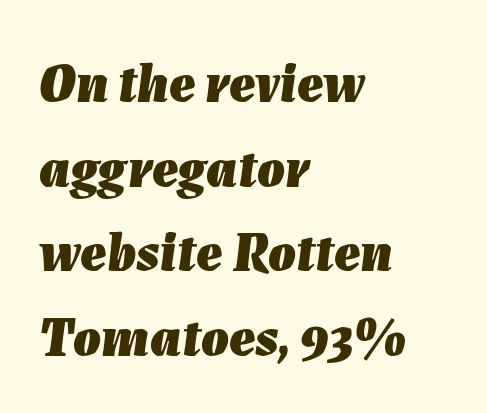
{"italic": "yes", "lean": "right", "slant_degrees": 7, "bold": "yes", "weight": "heavy", "width": "normal", "stroke_contrast": "low", "x_height": "medium", "monospaced": "no", "underline": "no", "align": "left", "line_spacing": "normal", "line_spacing_ratio": 1.54, "letter_spacing": "normal", "letter_spacing_em": 0.0, "glyph_px": 55}
